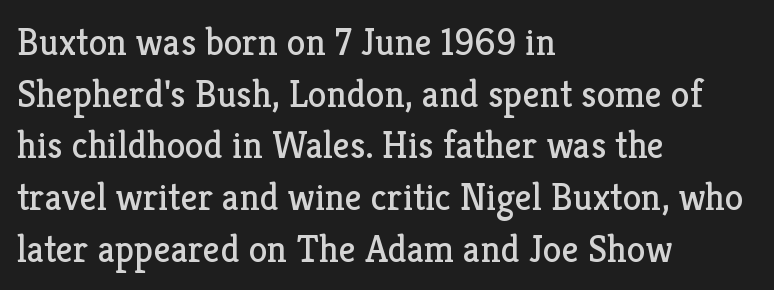
Only glyphs here, with clear space below each row. Honestly, the letter spacing is just normal — you wouldn't notice it. Look at the bottom of the vertical strokes: they flare into serifs here. You can tell it's not italic because the verticals are truly vertical.
